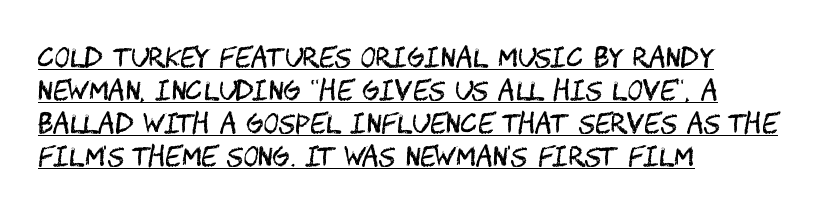
{"italic": "no", "bold": "no", "underline": "yes", "align": "left", "line_spacing": "normal", "line_spacing_ratio": 1.27, "letter_spacing": "normal", "letter_spacing_em": 0.0, "glyph_px": 26}
